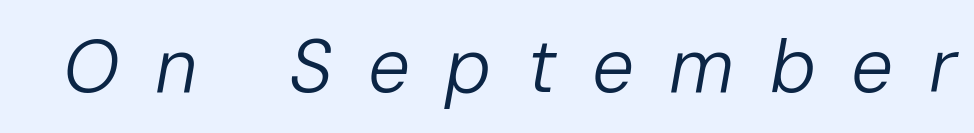
Think of a printed novel: that variable character pitch is what you see here. Spacing between characters has been opened up far beyond the box default. The typography opts for an oblique posture over an upright one. The glyphs are unaccompanied by any horizontal stroke below them.
